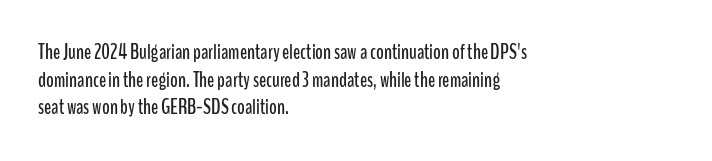
The image shows 21 px text type, upright; set left-aligned, normal line spacing (1.32x), normal letter spacing, not underlined.
